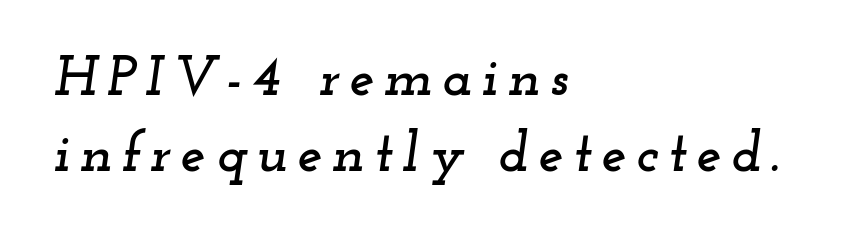
{"serif": "yes", "italic": "yes", "lean": "right", "slant_degrees": 12, "width": "wide", "stroke_contrast": "low", "x_height": "small", "monospaced": "no", "underline": "no", "align": "left", "line_spacing": "normal", "line_spacing_ratio": 1.36, "glyph_px": 56}
